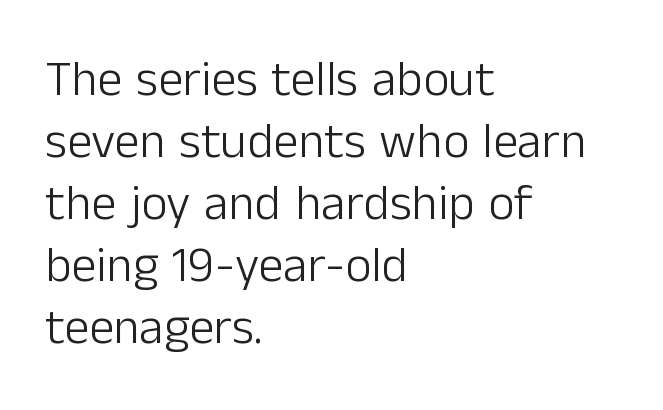
The strokes carry an ordinary text weight at most. Nobody touched the tracking dial on this one. Notice how the passage keeps a crisp vertical edge on the left only. The characters display no serif detailing; their extremities are plain. Check under the words: just untouched page.
